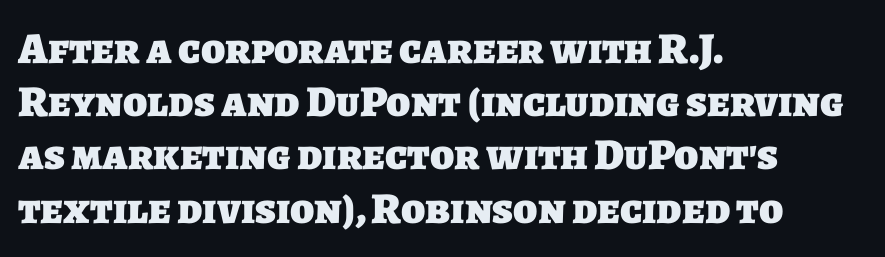
Q: Is the text bold? A: Yes.
Q: Is the typeface a serif or a sans-serif typeface? A: Sans-serif.
Q: Is the text underlined? A: No.
Q: How is the paragraph aligned? A: Left-aligned.
Q: Is the spacing between letters normal or unusually wide? A: Normal.
Q: Width (condensed, normal, or wide)? A: Normal.
Q: Stroke contrast? A: Low.
Q: x-height? A: Large.
Q: Monospaced? A: No.
